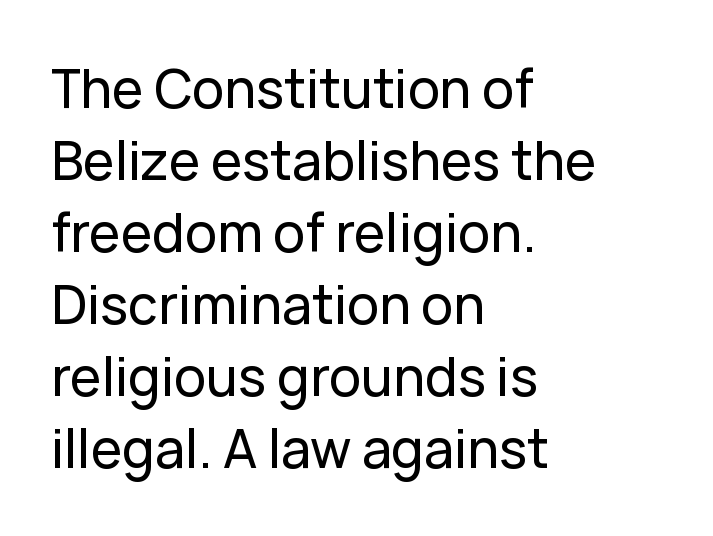
The image shows 53 px sans-serif type, upright; set left-aligned, normal line spacing (1.36x), normal letter spacing, not underlined; low stroke contrast and a medium x-height.
